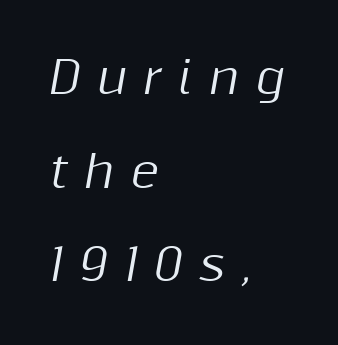
{"italic": "yes", "lean": "right", "slant_degrees": 10, "width": "normal", "stroke_contrast": "medium", "x_height": "medium", "monospaced": "no", "underline": "no", "align": "left", "line_spacing": "loose", "line_spacing_ratio": 2.13, "letter_spacing": "wide", "letter_spacing_em": 0.38, "glyph_px": 44}
